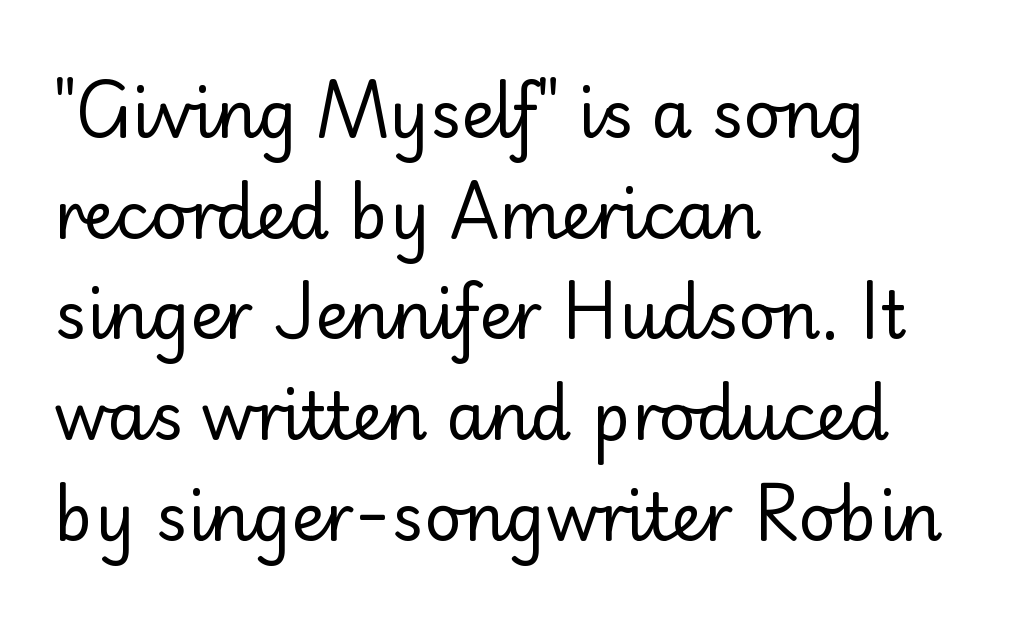
{"serif": "no", "italic": "no", "bold": "no", "weight": "regular", "width": "normal", "stroke_contrast": "low", "x_height": "small", "monospaced": "no", "underline": "no", "align": "left", "line_spacing": "normal", "line_spacing_ratio": 1.55, "letter_spacing": "normal", "letter_spacing_em": 0.0, "glyph_px": 65}
